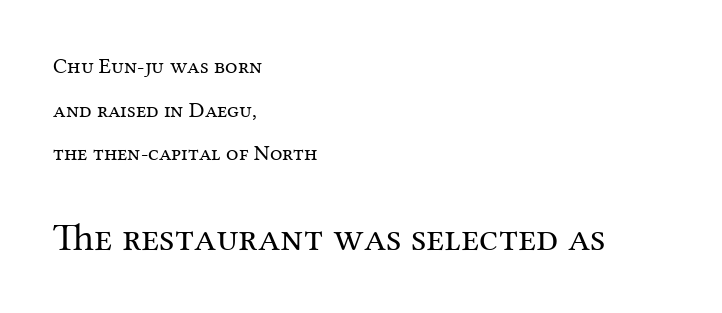
{"serif": "yes", "italic": "no", "bold": "no", "weight": "regular", "width": "normal", "stroke_contrast": "medium", "x_height": "medium", "monospaced": "no", "underline": "no", "align": "left", "line_spacing": "loose", "line_spacing_ratio": 1.98, "letter_spacing": "normal", "letter_spacing_em": 0.0, "larger_block": "second", "size_ratio": 1.77, "glyph_px": 39}
